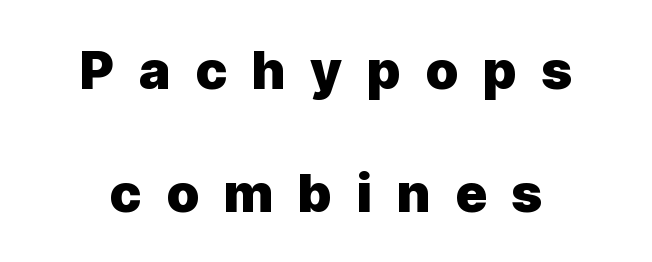
The image shows 53 px heavy sans-serif type, upright; set loose line spacing (2.32x), unusually wide letter spacing (+0.46 em), not underlined; a medium x-height.
